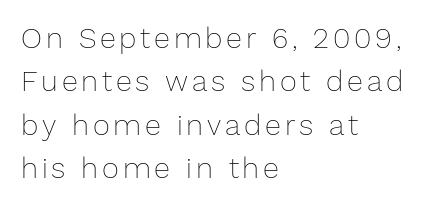
{"italic": "no", "bold": "no", "weight": "thin", "width": "normal", "stroke_contrast": "low", "x_height": "medium", "monospaced": "no", "underline": "no", "align": "left", "line_spacing": "normal", "line_spacing_ratio": 1.5, "glyph_px": 29}
